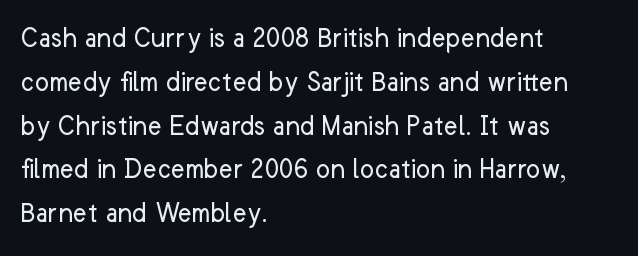
The image shows 30 px regular-weight sans-serif type, upright; set left-aligned, normal line spacing (1.46x), normal letter spacing, not underlined; low stroke contrast and a medium x-height.
